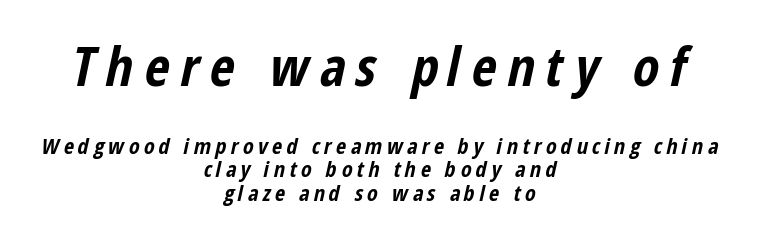
The image shows 54 px bold, condensed type, italic (leaning right); set centered, tight line spacing (1.08x), unusually wide letter spacing (+0.2 em), not underlined; the first (top) block is 2.45x larger; low stroke contrast and a medium x-height.
